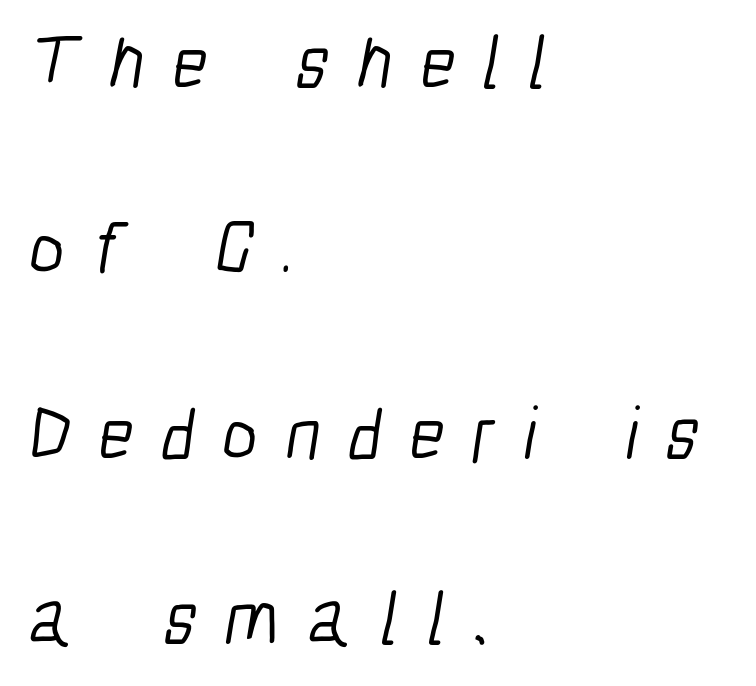
Q: Is the text bold? A: No.
Q: Is the typeface a serif or a sans-serif typeface? A: Sans-serif.
Q: Is the text underlined? A: No.
Q: How is the paragraph aligned? A: Left-aligned.
Q: Is the spacing between letters normal or unusually wide? A: Unusually wide.
Q: Is the spacing between lines tight, normal or loose? A: Loose.
Q: Width (condensed, normal, or wide)? A: Condensed.
Q: Stroke contrast? A: Low.
Q: x-height? A: Medium.
Q: Monospaced? A: No.
